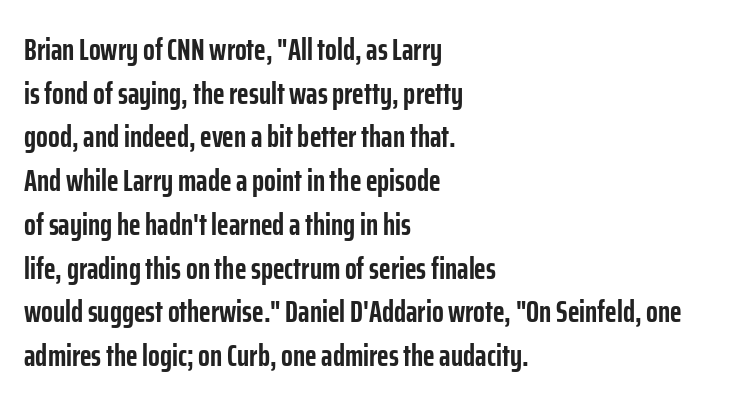
{"serif": "no", "italic": "no", "bold": "yes", "weight": "semibold", "width": "condensed", "stroke_contrast": "low", "x_height": "medium", "monospaced": "no", "underline": "no", "align": "left", "line_spacing": "normal", "line_spacing_ratio": 1.41, "letter_spacing": "normal", "letter_spacing_em": 0.0, "glyph_px": 31}
